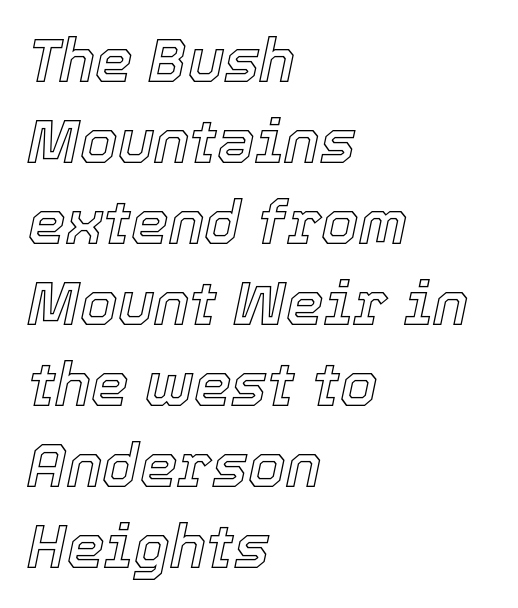
{"italic": "yes", "lean": "right", "slant_degrees": 12, "width": "normal", "x_height": "medium", "monospaced": "no", "underline": "no", "align": "left", "line_spacing": "normal", "line_spacing_ratio": 1.35, "letter_spacing": "normal", "letter_spacing_em": 0.0, "glyph_px": 60}
